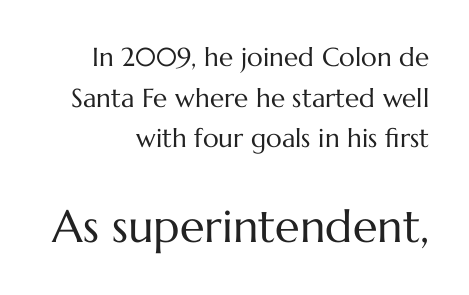
Q: Is the text bold? A: No.
Q: Is the text italic (slanted)? A: No, it is upright.
Q: Is the text underlined? A: No.
Q: How is the paragraph aligned? A: Right-aligned.
Q: Is the spacing between letters normal or unusually wide? A: Normal.
Q: Is the spacing between lines tight, normal or loose? A: Normal.
Q: Which block of text is set in a larger size, the first (top) or the second (bottom)? A: The second (bottom) one.
Q: Width (condensed, normal, or wide)? A: Normal.
Q: Stroke contrast? A: Medium.
Q: x-height? A: Medium.
Q: Monospaced? A: No.
